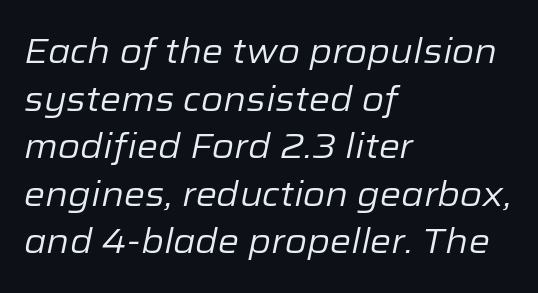
The face looks like a standard text weight, possibly lighter. The compositor pushed each line to the left boundary. Letter spacing: default. Descenders are the only things crossing below the line.
